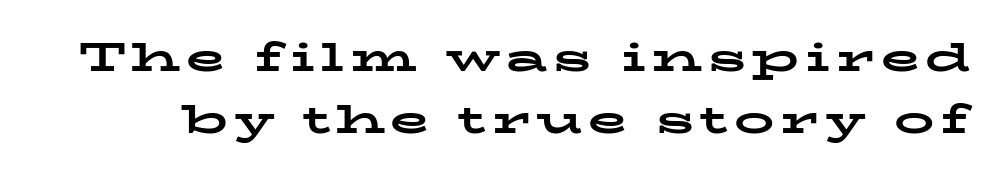
{"serif": "yes", "italic": "no", "bold": "yes", "weight": "bold", "width": "wide", "stroke_contrast": "low", "x_height": "medium", "monospaced": "no", "underline": "no", "line_spacing": "normal", "line_spacing_ratio": 1.54, "glyph_px": 40}
